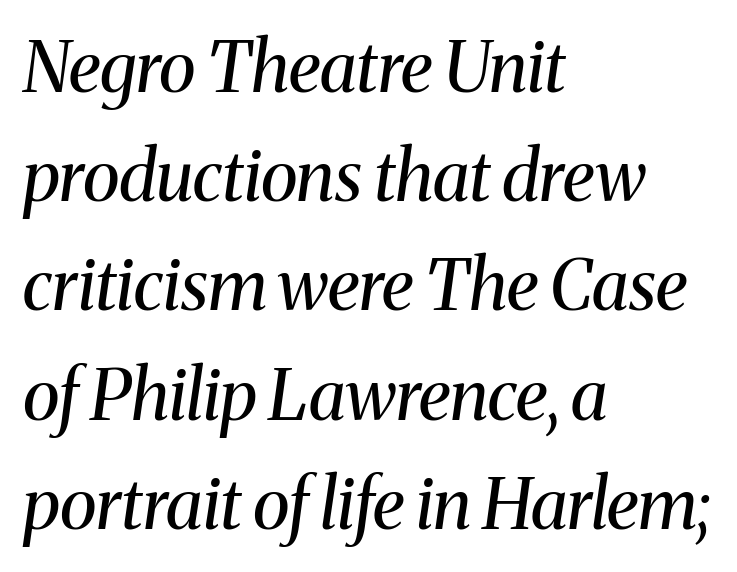
Q: Is the text bold? A: No.
Q: Is the text italic (slanted)? A: Yes, it leans right by about 8 degrees.
Q: Is the typeface a serif or a sans-serif typeface? A: Serif.
Q: Is the text underlined? A: No.
Q: How is the paragraph aligned? A: Left-aligned.
Q: Is the spacing between letters normal or unusually wide? A: Normal.
Q: Is the spacing between lines tight, normal or loose? A: Normal.
Q: Width (condensed, normal, or wide)? A: Normal.
Q: Stroke contrast? A: Medium.
Q: x-height? A: Medium.
Q: Monospaced? A: No.
